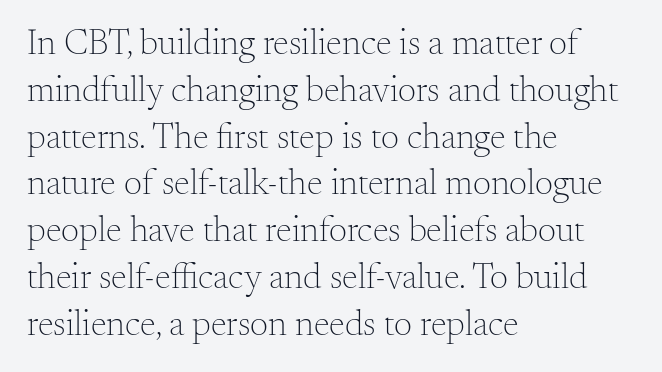
Q: Is the text bold? A: No.
Q: Is the text italic (slanted)? A: No, it is upright.
Q: Is the typeface a serif or a sans-serif typeface? A: Serif.
Q: Is the text underlined? A: No.
Q: How is the paragraph aligned? A: Left-aligned.
Q: Is the spacing between letters normal or unusually wide? A: Normal.
Q: Is the spacing between lines tight, normal or loose? A: Normal.
Q: Width (condensed, normal, or wide)? A: Normal.
Q: Stroke contrast? A: Medium.
Q: x-height? A: Small.
Q: Monospaced? A: No.
